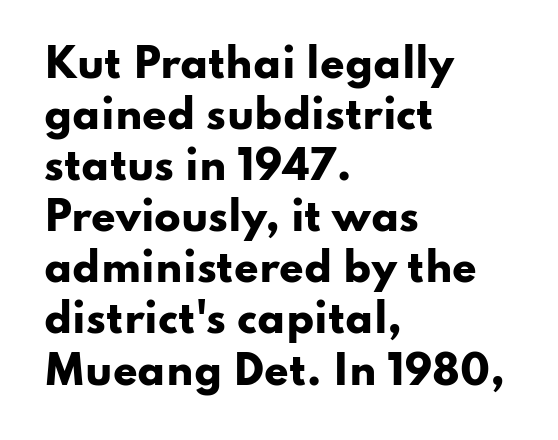
Q: Is the text bold? A: Yes.
Q: Is the text italic (slanted)? A: No, it is upright.
Q: Is the typeface a serif or a sans-serif typeface? A: Sans-serif.
Q: Is the text underlined? A: No.
Q: How is the paragraph aligned? A: Left-aligned.
Q: Is the spacing between letters normal or unusually wide? A: Normal.
Q: Is the spacing between lines tight, normal or loose? A: Normal.
Q: Width (condensed, normal, or wide)? A: Wide.
Q: Stroke contrast? A: Low.
Q: x-height? A: Small.
Q: Monospaced? A: No.
